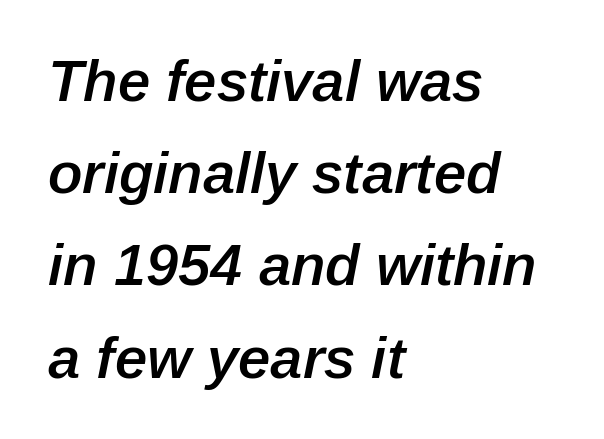
The image shows 58 px semibold type, italic (leaning right); set left-aligned, normal line spacing (1.59x), normal letter spacing, not underlined; low stroke contrast and a medium x-height.
